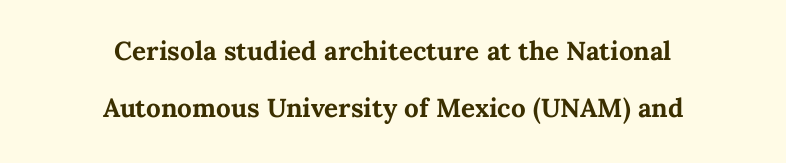
{"italic": "no", "bold": "yes", "underline": "no", "align": "center", "line_spacing": "loose", "line_spacing_ratio": 2.18, "letter_spacing": "normal", "letter_spacing_em": 0.0, "glyph_px": 26}
